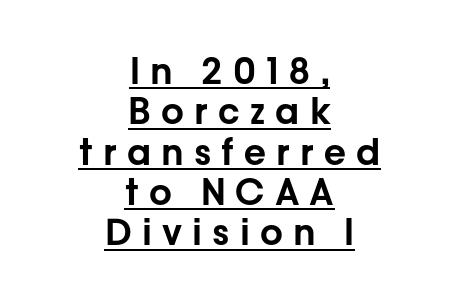
Look at the tracking — it's clearly loosened, letters drifting apart. These lines stack symmetrically, like a column narrowing and widening about its center. A typesetter would mark this as roman, not italic. Each letter keeps its own natural width here, so spacing adapts to shape. Notice how descenders almost collide with the ascenders below — that's tight leading. Like a heading marked for emphasis, these lines bear an underscore.
